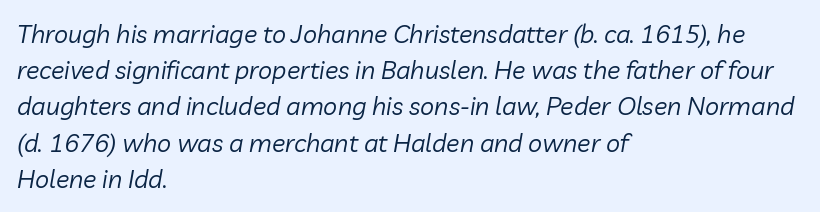
Q: Is the text bold? A: No.
Q: Is the text italic (slanted)? A: Yes, it leans right by about 10 degrees.
Q: Is the text underlined? A: No.
Q: How is the paragraph aligned? A: Left-aligned.
Q: Is the spacing between letters normal or unusually wide? A: Normal.
Q: Is the spacing between lines tight, normal or loose? A: Normal.
